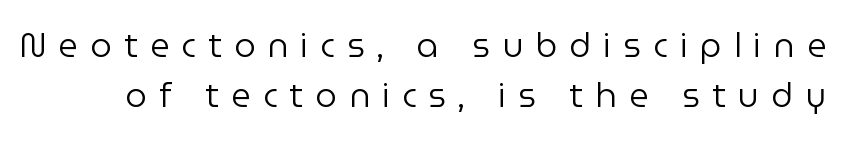
The image shows 34 px regular-weight sans-serif type, upright; set normal line spacing (1.48x), unusually wide letter spacing (+0.36 em), not underlined; low stroke contrast and a medium x-height.
